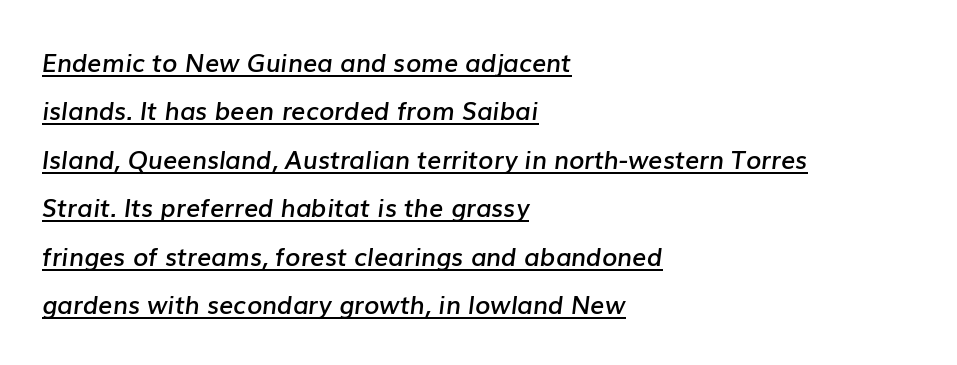
Caption: standard tracking, unaltered. A continuous stroke trails under the words, as in a hyperlink. The text block is weighted toward the left margin, trailing off unevenly rightward. The space between consecutive lines is lavish. Stroke thickness is moderately raised; the sample reads as semibold.
